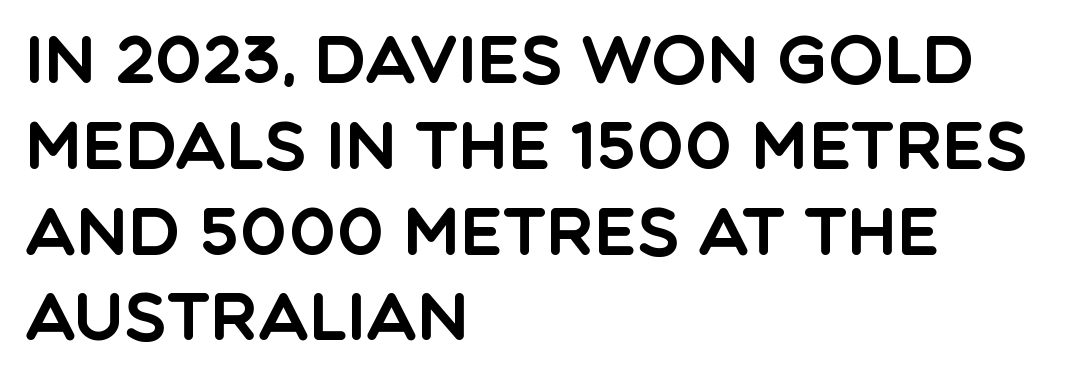
Q: Is the text italic (slanted)? A: No, it is upright.
Q: Is the typeface a serif or a sans-serif typeface? A: Sans-serif.
Q: Is the text underlined? A: No.
Q: How is the paragraph aligned? A: Left-aligned.
Q: Is the spacing between letters normal or unusually wide? A: Normal.
Q: Is the spacing between lines tight, normal or loose? A: Normal.
Q: Width (condensed, normal, or wide)? A: Normal.
Q: x-height? A: Large.
Q: Monospaced? A: No.
